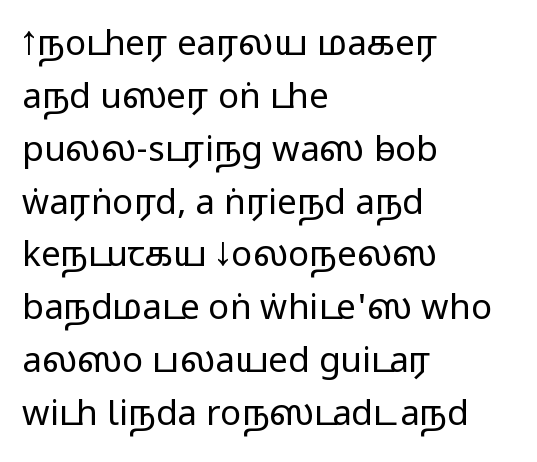
Q: Is the text italic (slanted)? A: No, it is upright.
Q: Is the typeface a serif or a sans-serif typeface? A: Sans-serif.
Q: Is the text underlined? A: No.
Q: How is the paragraph aligned? A: Left-aligned.
Q: Is the spacing between letters normal or unusually wide? A: Normal.
Q: Is the spacing between lines tight, normal or loose? A: Normal.
Q: Width (condensed, normal, or wide)? A: Wide.
Q: Stroke contrast? A: Medium.
Q: Monospaced? A: No.
